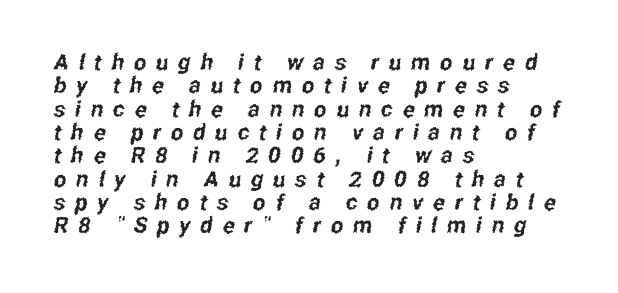
The image shows 22 px text type; set left-aligned, tight line spacing (1.06x), unusually wide letter spacing (+0.45 em), not underlined.
